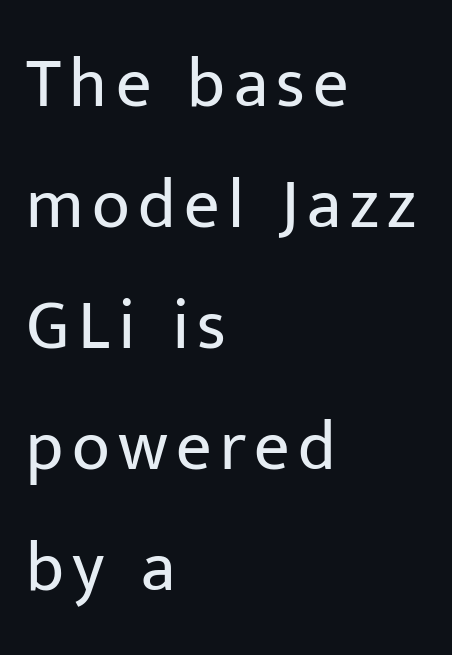
Q: Is the text bold? A: No.
Q: Is the text italic (slanted)? A: No, it is upright.
Q: Is the typeface a serif or a sans-serif typeface? A: Sans-serif.
Q: Is the text underlined? A: No.
Q: How is the paragraph aligned? A: Left-aligned.
Q: Width (condensed, normal, or wide)? A: Normal.
Q: Stroke contrast? A: Low.
Q: x-height? A: Medium.
Q: Monospaced? A: No.
